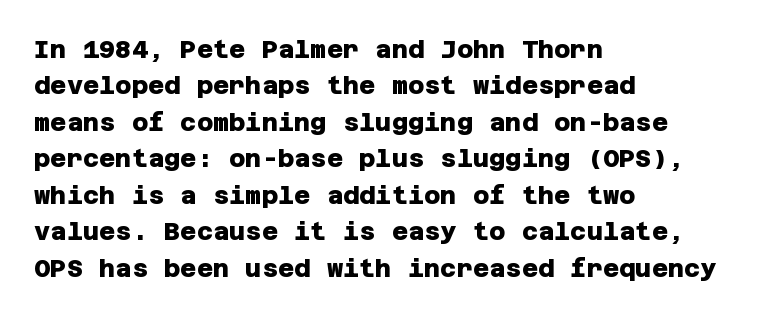
Compared with typical paragraphs, the rows here are spaced about the same. Weight check: bold — yes, fully. Caption: multi-line text, flush left, ragged right. The face used here is rendered with its standard letterfit. The strip under each line holds only bare page.
